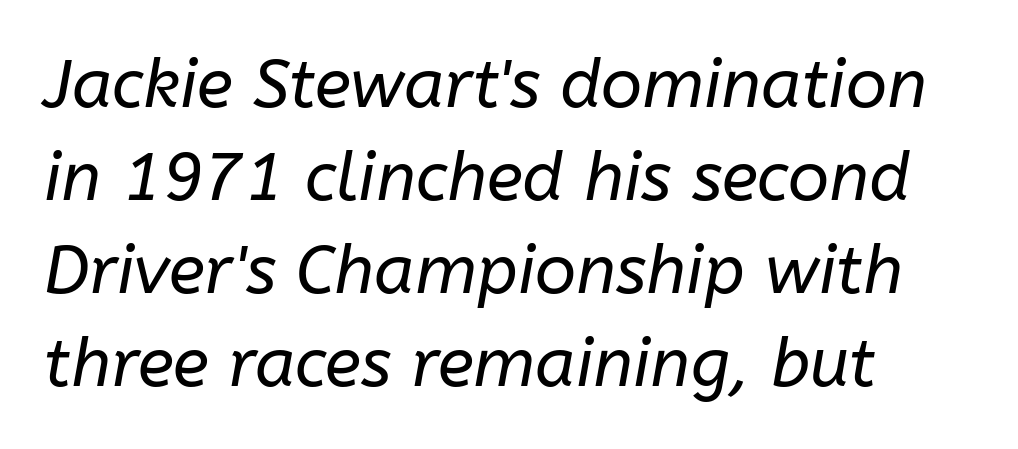
The typography opts for an oblique posture over an upright one. The cut favours lightness, reaching ordinary text weight at its darkest. A normal amount of white space separates one row of letters from the next. Horizontally, the lines are justified to the leading edge only.
